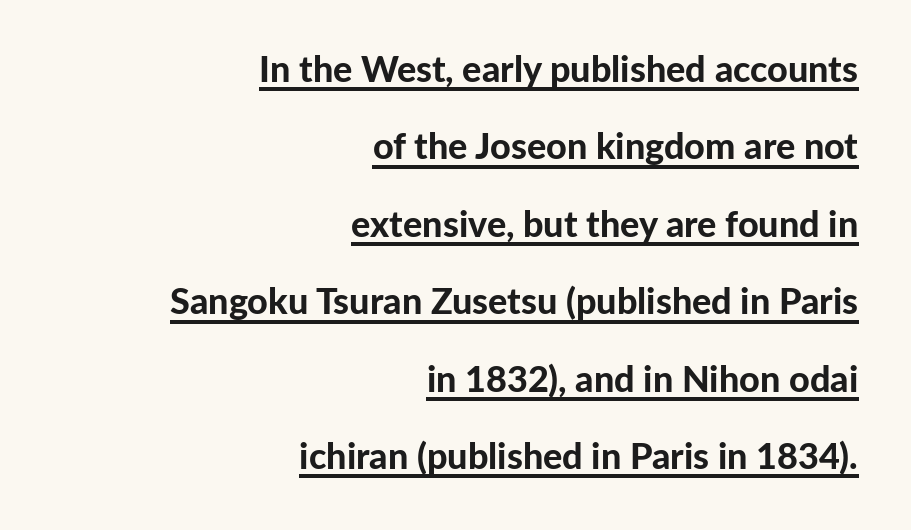
{"serif": "no", "italic": "no", "bold": "yes", "weight": "bold", "width": "normal", "stroke_contrast": "low", "x_height": "medium", "monospaced": "no", "underline": "yes", "align": "right", "line_spacing": "loose", "line_spacing_ratio": 2.15, "letter_spacing": "normal", "letter_spacing_em": 0.0, "glyph_px": 36}
